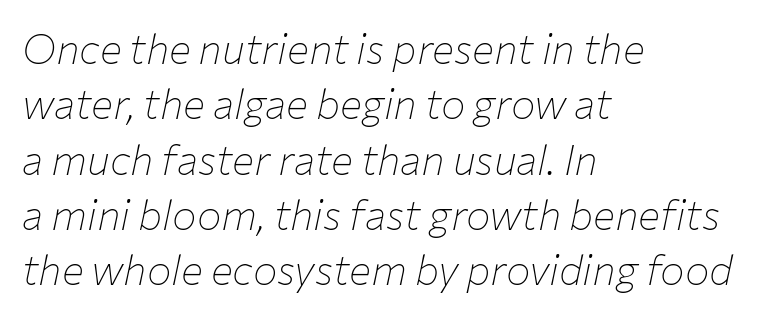
Rendered with sloped, italic letterforms. The compositor pushed each line to the left boundary. Is there much room between lines? A standard amount, neither cramped nor airy. Character widths vary here, with narrow letters taking less room than wide ones. A typesetter would call this zero additional tracking. Weight: not bold — regular or lighter.
